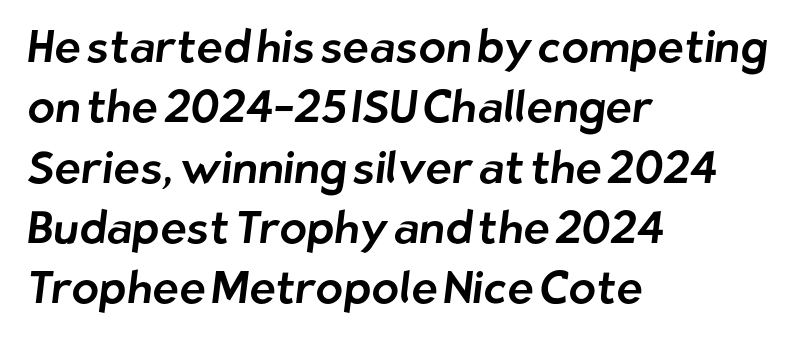
The image shows 45 px sans-serif type; set left-aligned, normal line spacing (1.34x), normal letter spacing, not underlined; low stroke contrast and a medium x-height.
